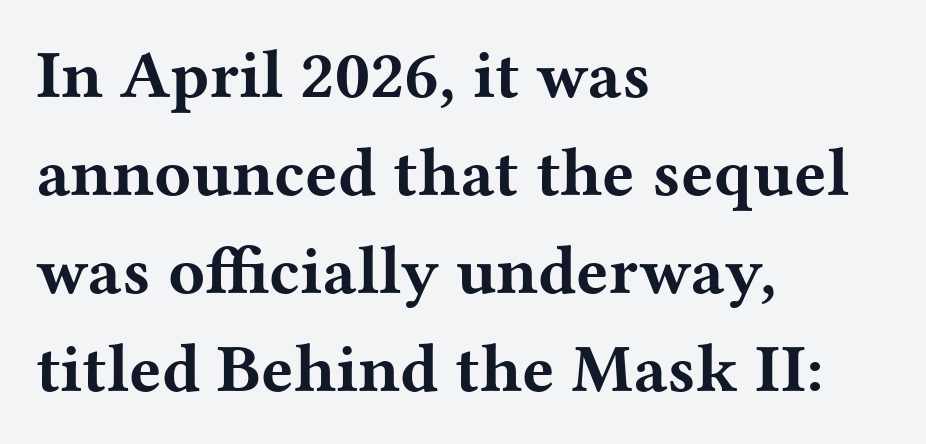
{"serif": "yes", "italic": "no", "bold": "yes", "weight": "bold", "width": "wide", "stroke_contrast": "medium", "x_height": "medium", "monospaced": "no", "underline": "no", "align": "left", "line_spacing": "normal", "line_spacing_ratio": 1.44, "letter_spacing": "normal", "letter_spacing_em": 0.0, "glyph_px": 68}
